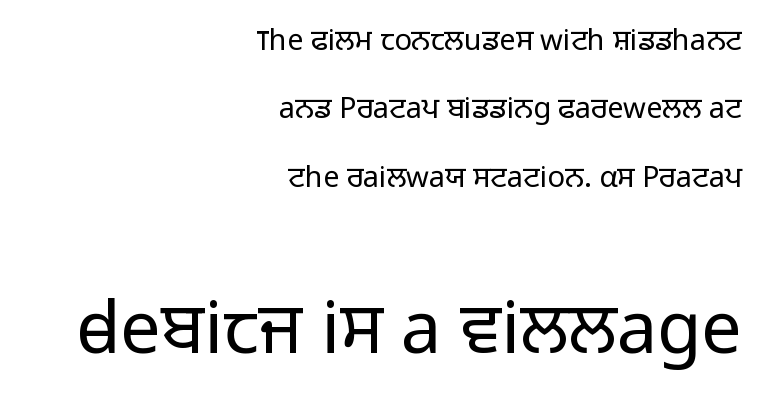
The rag falls on the left side of this text block. Note the varied advance widths — an 'i' is clearly narrower than an 'm'. Rows of type keep a wide berth in the vertical direction. Whoever set this made the second block the dominant, larger element.
